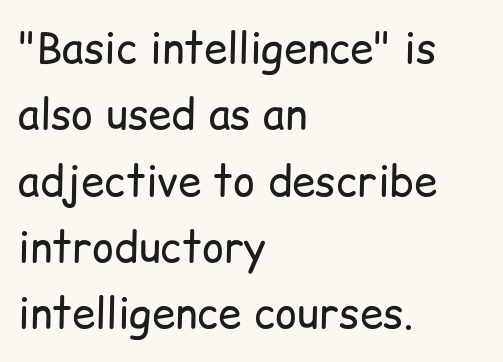
Does the leading feel generous? No, just average. The rendering uses natural spacing where letterforms have individual widths. These lines keep a tight, regular rhythm from letter to letter. The paragraph shown leans on its left margin. Weight class: somewhere from thin through regular.
